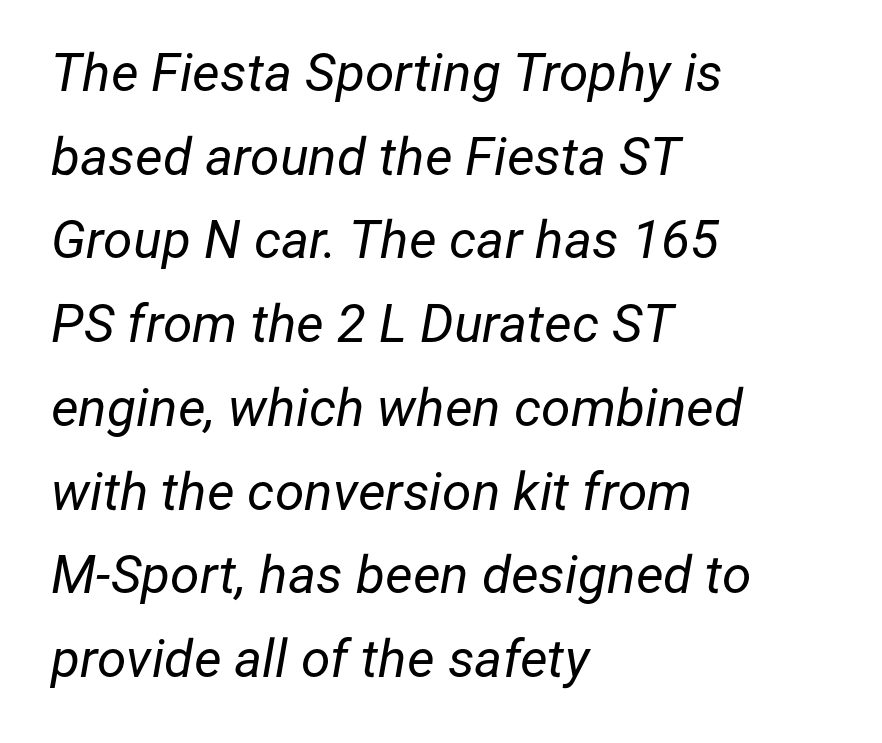
The strip under each line holds only bare page. Do the characters align in a grid? No, the font is proportional. Successive baselines arrive at the customary interval. An italicized treatment has been applied to the whole sample.
